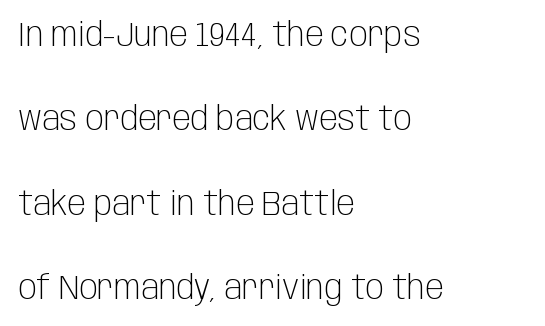
Q: Is the text bold? A: No.
Q: Is the text italic (slanted)? A: No, it is upright.
Q: Is the typeface a serif or a sans-serif typeface? A: Sans-serif.
Q: Is the text underlined? A: No.
Q: How is the paragraph aligned? A: Left-aligned.
Q: Is the spacing between letters normal or unusually wide? A: Normal.
Q: Is the spacing between lines tight, normal or loose? A: Loose.
Q: Width (condensed, normal, or wide)? A: Condensed.
Q: Stroke contrast? A: Low.
Q: x-height? A: Large.
Q: Monospaced? A: No.
